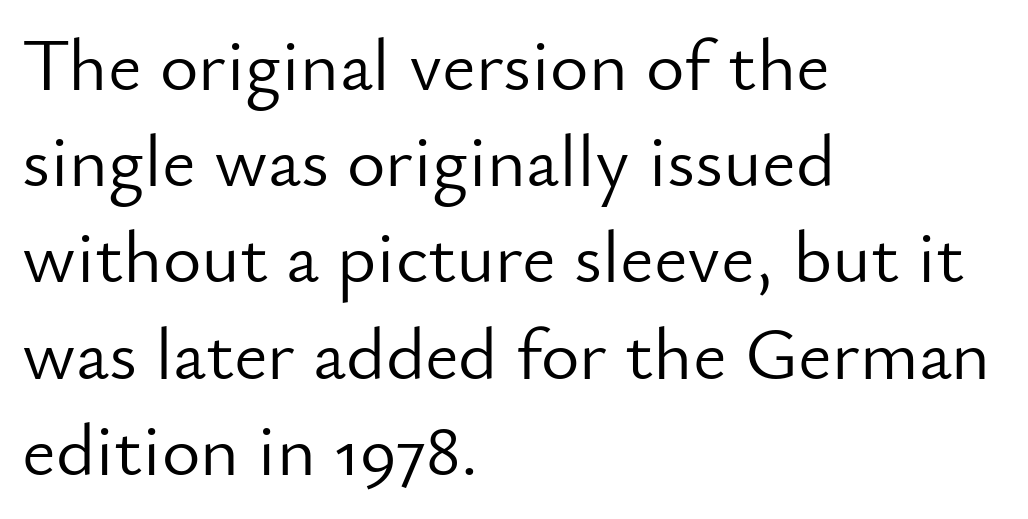
{"serif": "no", "italic": "no", "bold": "no", "weight": "light", "width": "normal", "stroke_contrast": "low", "x_height": "small", "monospaced": "no", "underline": "no", "align": "left", "line_spacing": "normal", "line_spacing_ratio": 1.3, "letter_spacing": "normal", "letter_spacing_em": 0.0, "glyph_px": 74}
